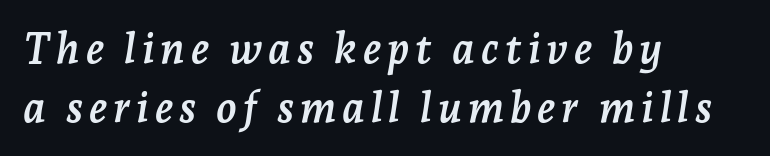
The baseline area is clear. The typography opts for an oblique posture over an upright one. The face used here is seriffed, in the tradition of book romans. Casual observation: everything's shoved over to the left. In terms of leading, this rendering sits right in the middle. Emphasis by weight is at full strength: bold.
